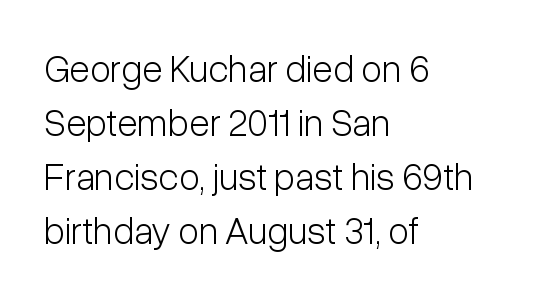
{"serif": "no", "italic": "no", "bold": "no", "weight": "light", "width": "condensed", "stroke_contrast": "low", "x_height": "medium", "monospaced": "no", "underline": "no", "align": "left", "line_spacing": "normal", "line_spacing_ratio": 1.42, "letter_spacing": "normal", "letter_spacing_em": 0.0, "glyph_px": 38}
